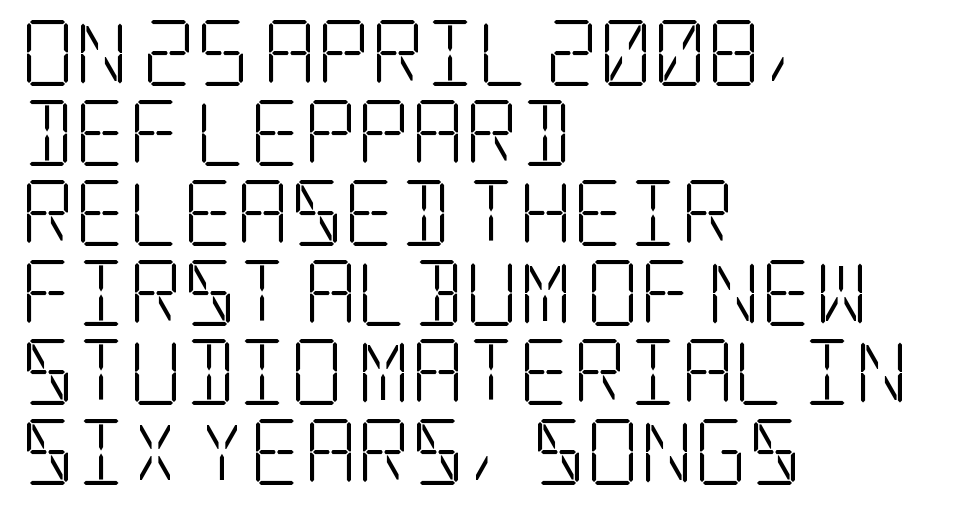
Serif or sans? Serif — the stroke terminals have little feet. Heft: none added — not bold. Reading down the block, your eye returns to a fixed left position each line. Quick note: underline off.
